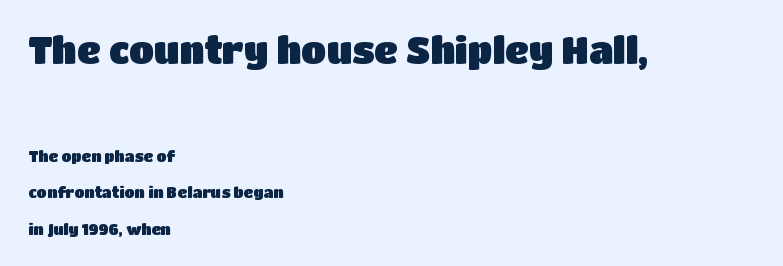
The rendering uses natural spacing where letterforms have individual widths. Characters remain perfectly vertical along every line. The rendering keeps characters at their native spacing. Descenders are the only things crossing below the line. The rendering shows plain stroke endings on the letterforms — a sans-serif design. Typesetter's note — upper block bumped up in size, lower block left smaller.
